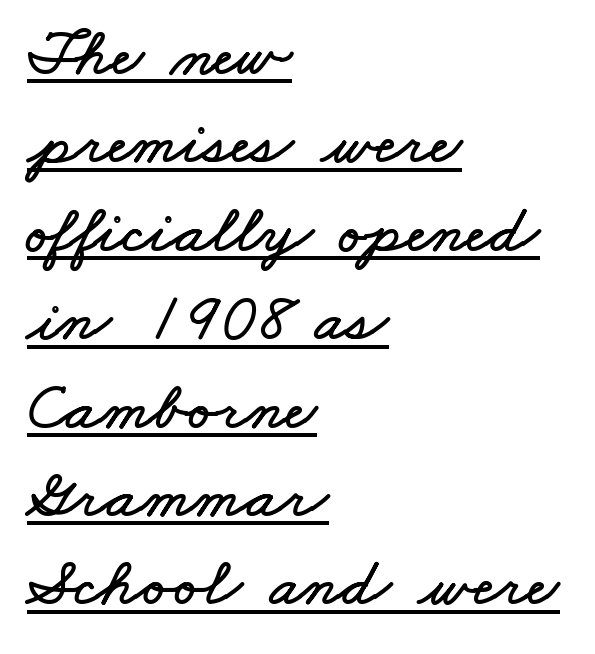
{"width": "wide", "stroke_contrast": "low", "x_height": "small", "monospaced": "no", "underline": "yes", "align": "left", "line_spacing": "normal", "line_spacing_ratio": 1.3, "letter_spacing": "normal", "letter_spacing_em": 0.0, "glyph_px": 68}
